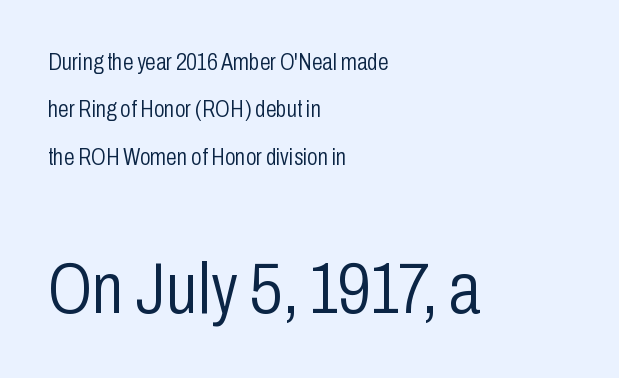
Stroke terminals: plain, sans-serif. The passage shown stacks its lines with a broad gap. Which margin do the lines hug? The left one — the right edge is uneven. Stems here are at most as thick as an everyday book face.
